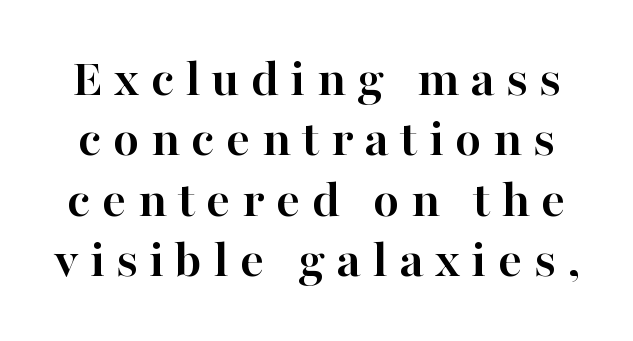
{"serif": "yes", "italic": "no", "bold": "yes", "weight": "semibold", "width": "normal", "stroke_contrast": "high", "x_height": "medium", "monospaced": "no", "underline": "no", "line_spacing": "tight", "line_spacing_ratio": 1.12, "letter_spacing": "wide", "letter_spacing_em": 0.21, "glyph_px": 54}
